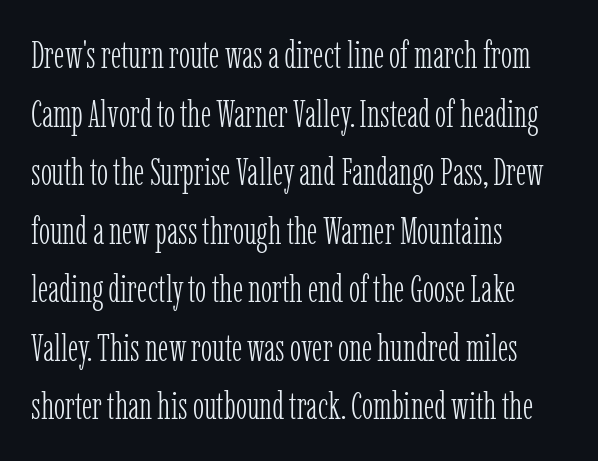
Q: Is the text bold? A: No.
Q: Is the text italic (slanted)? A: No, it is upright.
Q: Is the typeface a serif or a sans-serif typeface? A: Serif.
Q: Is the text underlined? A: No.
Q: How is the paragraph aligned? A: Left-aligned.
Q: Is the spacing between letters normal or unusually wide? A: Normal.
Q: Is the spacing between lines tight, normal or loose? A: Normal.
Q: Width (condensed, normal, or wide)? A: Condensed.
Q: Stroke contrast? A: Low.
Q: x-height? A: Medium.
Q: Monospaced? A: No.
